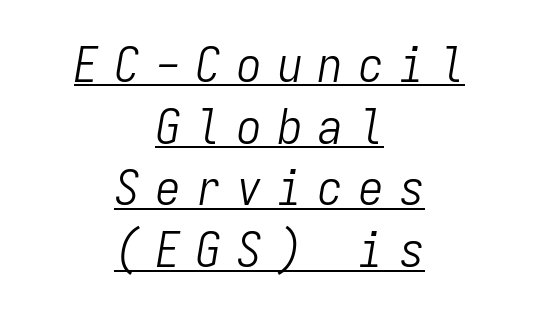
{"italic": "yes", "lean": "right", "slant_degrees": 9, "bold": "no", "weight": "light", "width": "condensed", "stroke_contrast": "low", "x_height": "medium", "monospaced": "yes", "underline": "yes", "align": "center", "line_spacing": "normal", "line_spacing_ratio": 1.26, "letter_spacing": "wide", "letter_spacing_em": 0.33, "glyph_px": 49}
